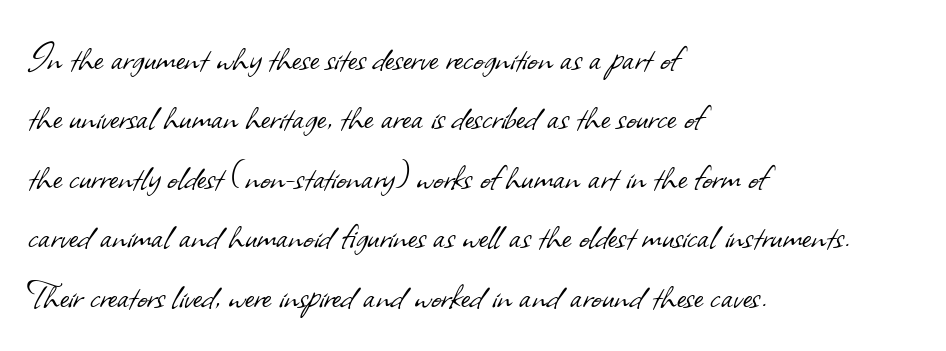
These lines are rendered in a variable-pitch font. Horizontally, the lines are justified to the leading edge only. Leading: standard. The letters look calm and open, with moderate or lighter stems. The specimen omits any rule beneath the text block's lines.
